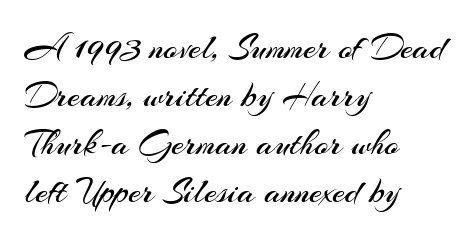
{"serif": "no", "bold": "no", "weight": "regular", "width": "normal", "stroke_contrast": "medium", "x_height": "small", "monospaced": "no", "underline": "no", "align": "left", "line_spacing": "normal", "line_spacing_ratio": 1.33, "letter_spacing": "normal", "letter_spacing_em": 0.0, "glyph_px": 36}
